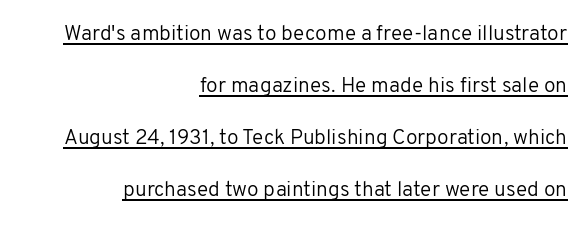
Q: Is the text bold? A: No.
Q: Is the text italic (slanted)? A: No, it is upright.
Q: Is the text underlined? A: Yes.
Q: How is the paragraph aligned? A: Right-aligned.
Q: Is the spacing between letters normal or unusually wide? A: Normal.
Q: Is the spacing between lines tight, normal or loose? A: Loose.
